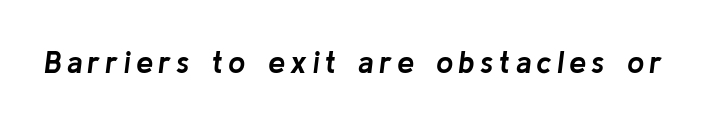
{"italic": "yes", "lean": "right", "slant_degrees": 8, "bold": "yes", "weight": "semibold", "width": "normal", "stroke_contrast": "low", "x_height": "medium", "monospaced": "no", "underline": "no", "glyph_px": 31}
